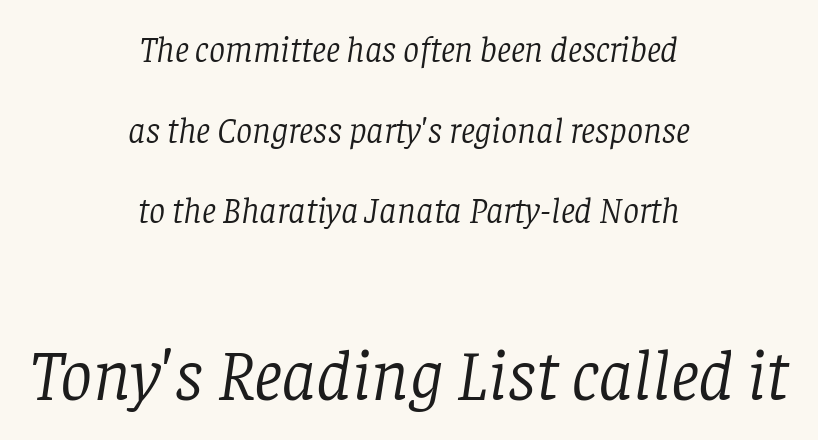
The characters display serif detailing at their extremities. Character widths vary here, with narrow letters taking less room than wide ones. The tracking reads as untouched default to a designer's eye. No chunkiness to these letters — they're not bold.
